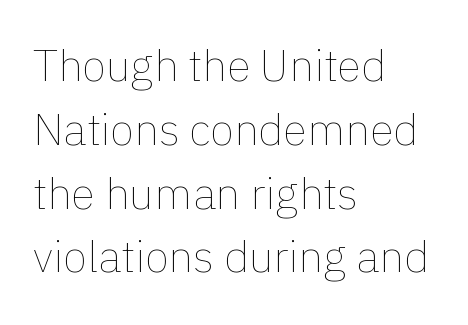
A light-to-regular cut is what we see here. The passage shown stacks its lines at a standard gap. Is the letter spacing exaggerated? No — it looks like the ordinary default. This rendering uses left alignment, leaving the right contour irregular. Anything drawn beneath the words? Only blank space. A roman cut, with each character standing at attention.
